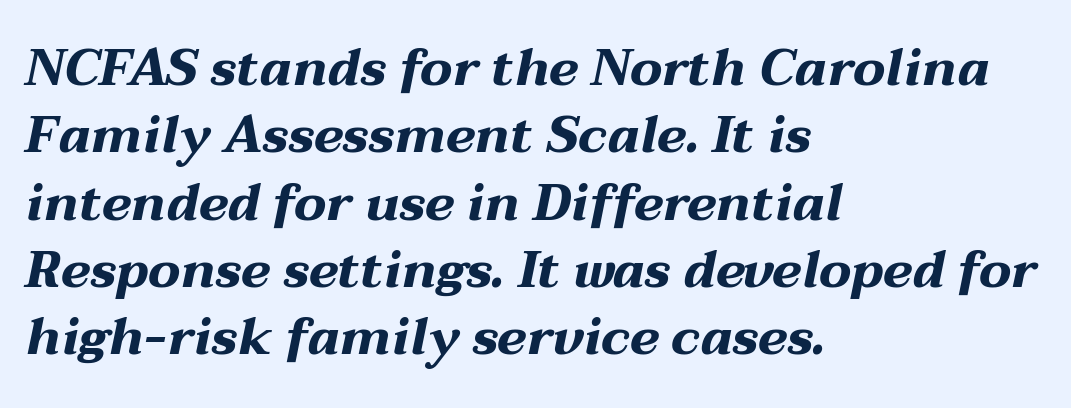
Posture: slanted. Heft: maximum for text — a bold. Any mark beneath the type? The region is blank. These lines are rendered in a variable-pitch font. Tracking value appears to be zero — textbook default spacing.
